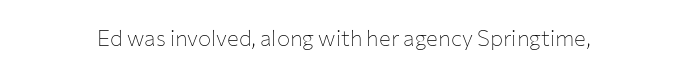
The space directly below the letters is spotless. Quick note: not italic, upright. The line texture is even and compact thanks to regular tracking. These glyphs show unthickened strokes, regular width or finer.
